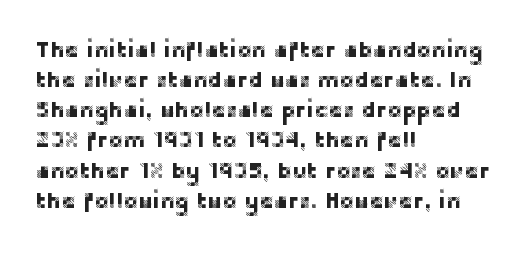
The image shows 22 px text type, upright; set left-aligned, normal line spacing (1.37x), normal letter spacing, not underlined.
